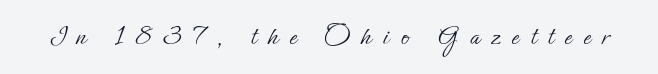
Q: Is the text bold? A: No.
Q: Is the text italic (slanted)? A: Yes.
Q: Is the text underlined? A: No.
Q: Is the spacing between letters normal or unusually wide? A: Unusually wide.
